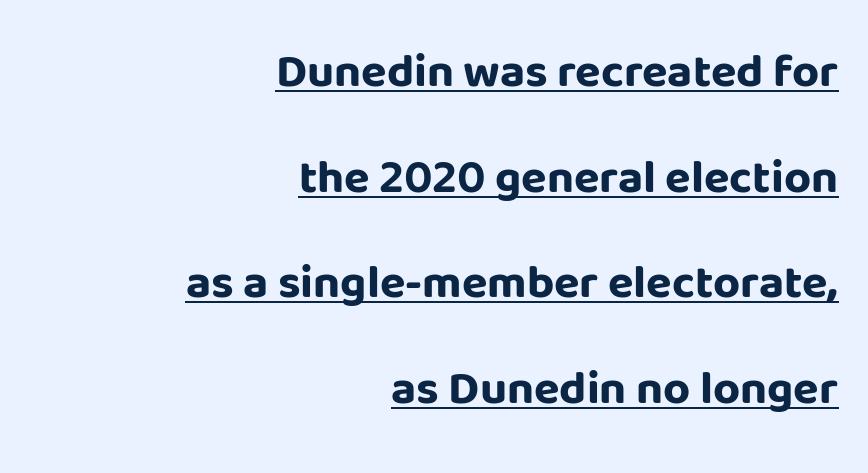
The space between consecutive lines is lavish. Right-aligned paragraph, ragged on the left. Caption: bold face, heavy strokes. What decoration does the sample have? An underline.
